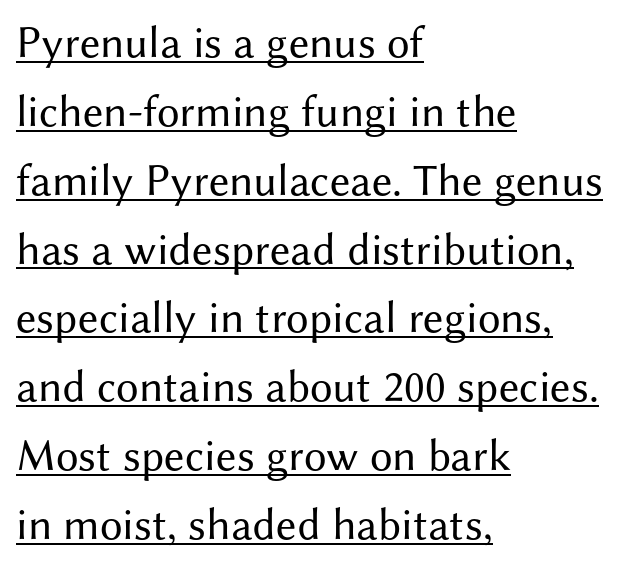
Q: Is the text bold? A: No.
Q: Is the text italic (slanted)? A: No, it is upright.
Q: Is the typeface a serif or a sans-serif typeface? A: Sans-serif.
Q: Is the text underlined? A: Yes.
Q: How is the paragraph aligned? A: Left-aligned.
Q: Is the spacing between letters normal or unusually wide? A: Normal.
Q: Is the spacing between lines tight, normal or loose? A: Normal.
Q: Width (condensed, normal, or wide)? A: Normal.
Q: Stroke contrast? A: Medium.
Q: x-height? A: Medium.
Q: Monospaced? A: No.
